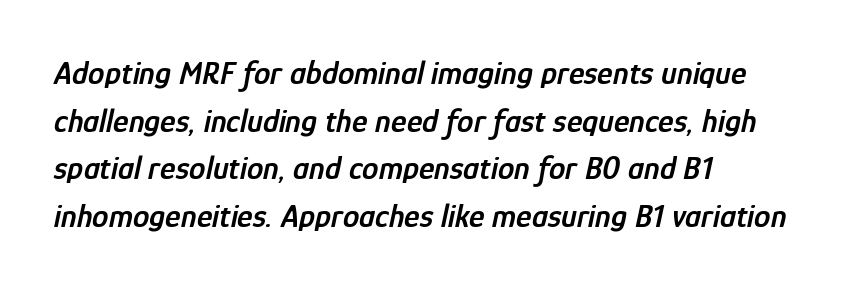
{"italic": "yes", "lean": "right", "slant_degrees": 12, "bold": "semi", "weight": "semibold", "width": "condensed", "stroke_contrast": "low", "x_height": "medium", "monospaced": "no", "underline": "no", "align": "left", "line_spacing": "normal", "line_spacing_ratio": 1.44, "letter_spacing": "normal", "letter_spacing_em": 0.0, "glyph_px": 33}
